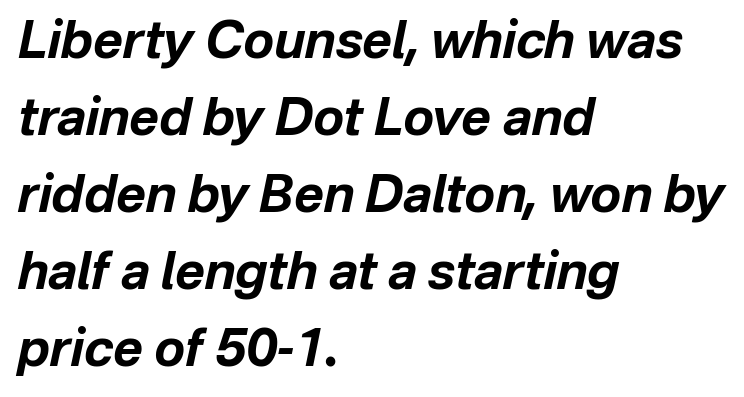
Q: Is the text bold? A: Yes.
Q: Is the text italic (slanted)? A: Yes, it leans right by about 12 degrees.
Q: Is the text underlined? A: No.
Q: How is the paragraph aligned? A: Left-aligned.
Q: Is the spacing between letters normal or unusually wide? A: Normal.
Q: Is the spacing between lines tight, normal or loose? A: Normal.
Q: Width (condensed, normal, or wide)? A: Normal.
Q: Stroke contrast? A: Low.
Q: x-height? A: Medium.
Q: Monospaced? A: No.
